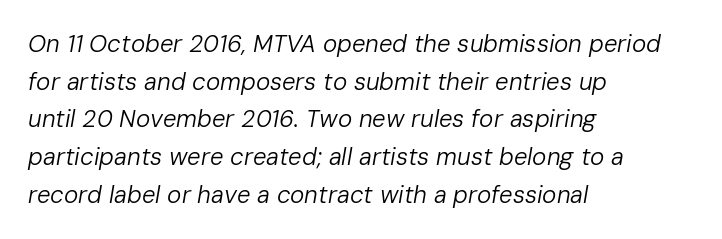
The lines in this sample share a left origin and differ only in where they stop. The specimen omits any rule beneath the text block's lines. Nothing heavy about these letters — not bold at all. Is there much room between lines? A standard amount, neither cramped nor airy.
